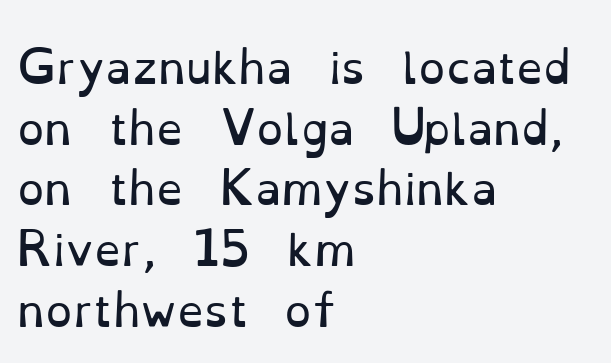
Q: Is the text bold? A: No.
Q: Is the text italic (slanted)? A: No, it is upright.
Q: Is the typeface a serif or a sans-serif typeface? A: Serif.
Q: Is the text underlined? A: No.
Q: How is the paragraph aligned? A: Left-aligned.
Q: Is the spacing between letters normal or unusually wide? A: Normal.
Q: Is the spacing between lines tight, normal or loose? A: Normal.
Q: Width (condensed, normal, or wide)? A: Normal.
Q: Stroke contrast? A: Low.
Q: x-height? A: Small.
Q: Monospaced? A: No.
